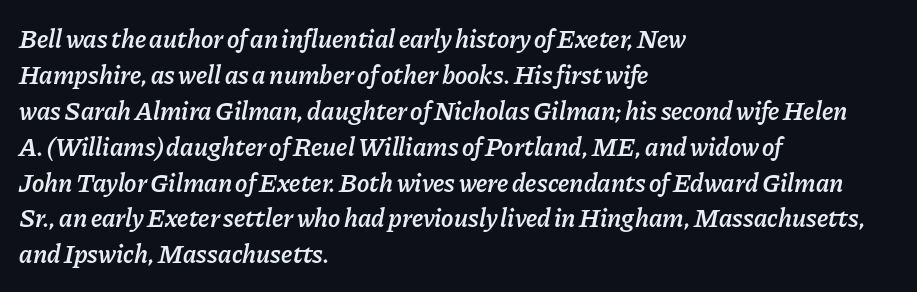
The image shows 26 px text type, italic (leaning right); set left-aligned, normal line spacing (1.38x), normal letter spacing, not underlined.
